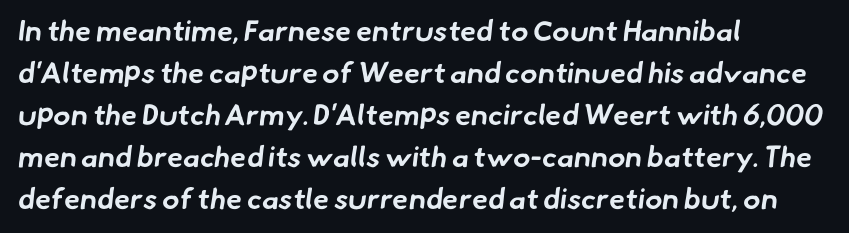
{"serif": "no", "bold": "yes", "weight": "bold", "width": "normal", "stroke_contrast": "low", "x_height": "small", "monospaced": "no", "underline": "no", "align": "left", "line_spacing": "normal", "line_spacing_ratio": 1.45, "letter_spacing": "normal", "letter_spacing_em": 0.0, "glyph_px": 29}
